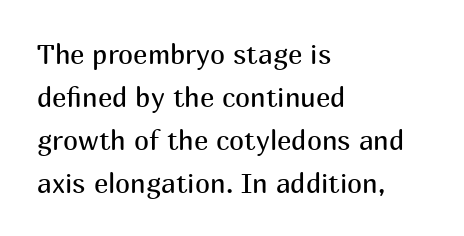
{"italic": "no", "bold": "no", "underline": "no", "align": "left", "line_spacing": "normal", "line_spacing_ratio": 1.59, "letter_spacing": "normal", "letter_spacing_em": 0.0, "glyph_px": 27}
